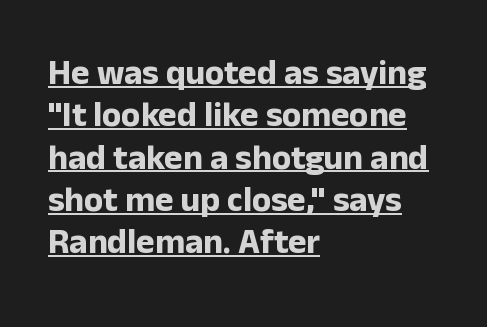
{"serif": "no", "italic": "no", "bold": "yes", "weight": "bold", "width": "normal", "stroke_contrast": "low", "x_height": "medium", "monospaced": "no", "underline": "yes", "align": "left", "line_spacing_ratio": 1.21, "letter_spacing": "normal", "letter_spacing_em": 0.0, "glyph_px": 35}
